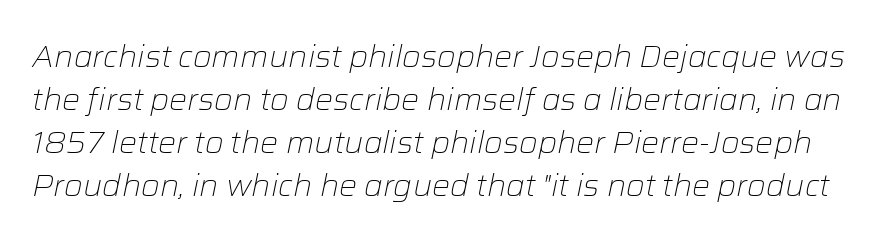
Q: Is the text bold? A: No.
Q: Is the text italic (slanted)? A: Yes, it leans right by about 12 degrees.
Q: Is the text underlined? A: No.
Q: Is the spacing between letters normal or unusually wide? A: Normal.
Q: Is the spacing between lines tight, normal or loose? A: Normal.
Q: Width (condensed, normal, or wide)? A: Normal.
Q: Stroke contrast? A: Low.
Q: x-height? A: Medium.
Q: Monospaced? A: No.
